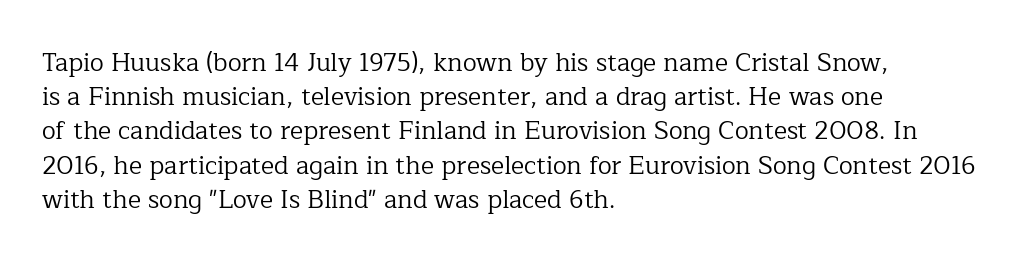
The image shows 25 px text type, upright; set left-aligned, normal line spacing (1.37x), normal letter spacing, not underlined.
